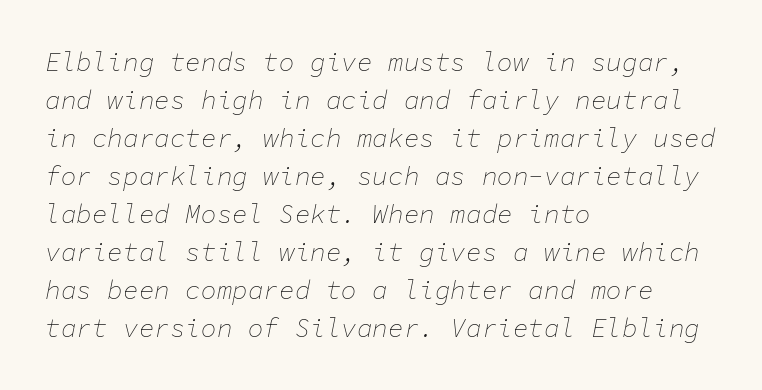
Q: Is the text bold? A: No.
Q: Is the text italic (slanted)? A: Yes, it leans right by about 11 degrees.
Q: Is the text underlined? A: No.
Q: How is the paragraph aligned? A: Left-aligned.
Q: Is the spacing between letters normal or unusually wide? A: Normal.
Q: Is the spacing between lines tight, normal or loose? A: Normal.
